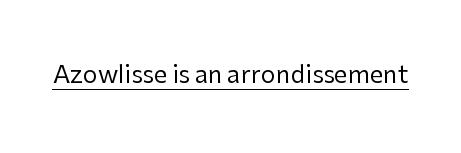
The image shows 24 px text type, upright; set normal letter spacing, underlined.
